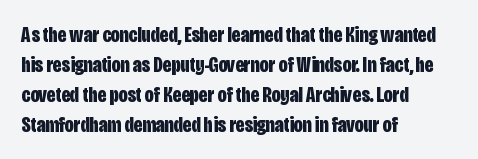
The image shows 22 px bold type, upright; set left-aligned, normal line spacing (1.36x), normal letter spacing, not underlined.
